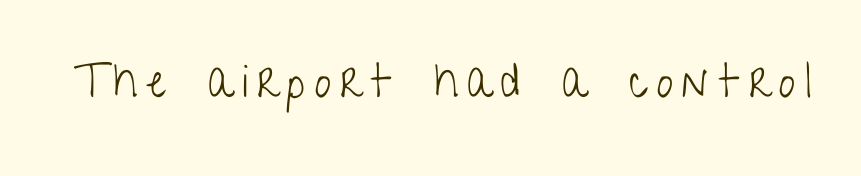
Q: Is the text bold? A: No.
Q: Is the text italic (slanted)? A: No, it is upright.
Q: Is the typeface a serif or a sans-serif typeface? A: Sans-serif.
Q: Is the text underlined? A: No.
Q: Is the spacing between letters normal or unusually wide? A: Unusually wide.
Q: Width (condensed, normal, or wide)? A: Condensed.
Q: Stroke contrast? A: Low.
Q: x-height? A: Medium.
Q: Monospaced? A: No.
